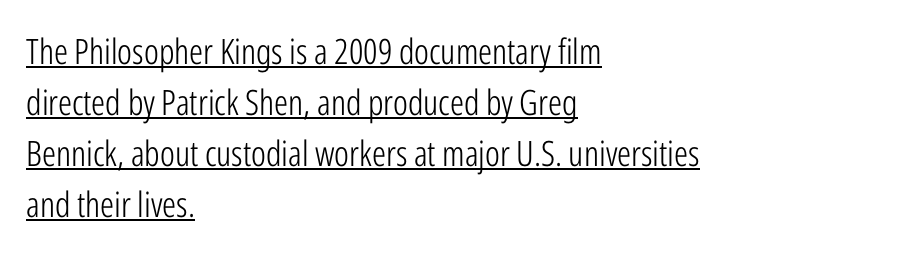
The words here are underlined. Character widths vary here, with narrow letters taking less room than wide ones. Horizontal alignment here is leftward, the default for most running prose. The passage shown has conventional tracking throughout. The letterforms sit at book weight or below. You can tell from the bare stems that sans-serif type was used.
